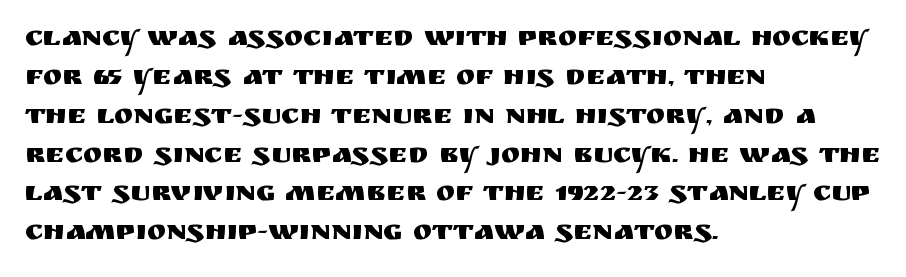
The image shows 29 px sans-serif type, upright; set left-aligned, normal line spacing (1.34x), normal letter spacing, not underlined; medium stroke contrast and a large x-height.
